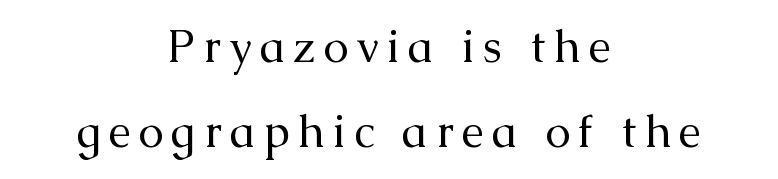
The image shows 45 px regular-weight serif type, upright; set centered, line spacing 1.89x, not underlined; medium stroke contrast and a medium x-height.
